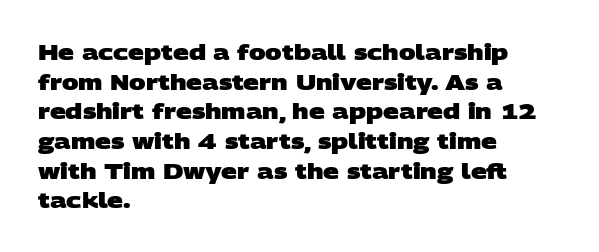
{"bold": "yes", "underline": "no", "align": "left", "line_spacing": "normal", "line_spacing_ratio": 1.35, "letter_spacing": "normal", "letter_spacing_em": 0.0, "glyph_px": 22}
